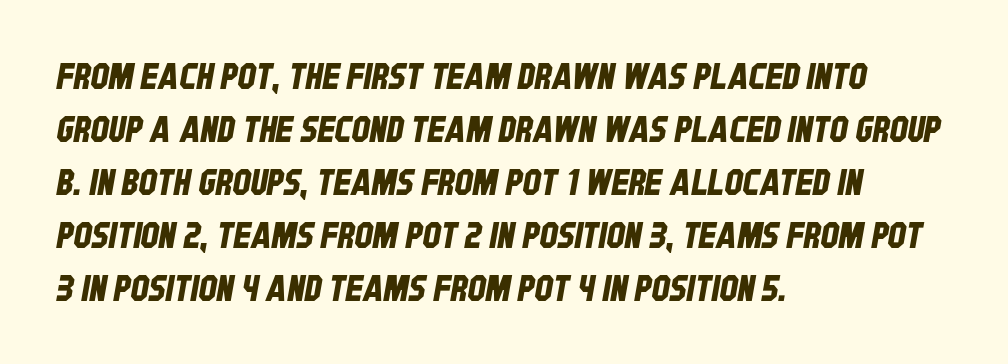
{"serif": "no", "width": "condensed", "stroke_contrast": "low", "x_height": "large", "monospaced": "no", "underline": "no", "align": "left", "line_spacing": "normal", "line_spacing_ratio": 1.47, "letter_spacing": "normal", "letter_spacing_em": 0.0, "glyph_px": 36}
